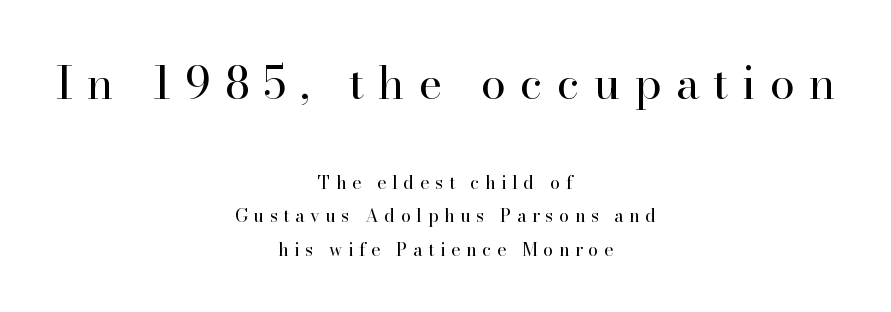
{"serif": "yes", "italic": "no", "bold": "no", "weight": "regular", "width": "normal", "stroke_contrast": "high", "x_height": "small", "monospaced": "no", "underline": "no", "align": "center", "line_spacing_ratio": 1.86, "letter_spacing": "wide", "letter_spacing_em": 0.31, "larger_block": "first", "size_ratio": 2.5, "glyph_px": 45}
